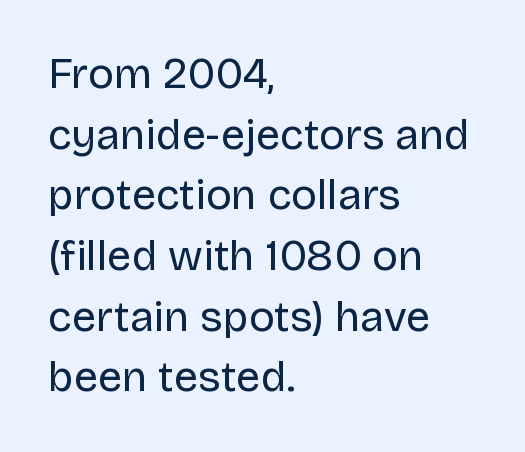
Q: Is the text bold? A: No.
Q: Is the text italic (slanted)? A: No, it is upright.
Q: Is the typeface a serif or a sans-serif typeface? A: Sans-serif.
Q: Is the text underlined? A: No.
Q: How is the paragraph aligned? A: Left-aligned.
Q: Is the spacing between letters normal or unusually wide? A: Normal.
Q: Is the spacing between lines tight, normal or loose? A: Normal.
Q: Width (condensed, normal, or wide)? A: Normal.
Q: Stroke contrast? A: Low.
Q: x-height? A: Large.
Q: Monospaced? A: No.
